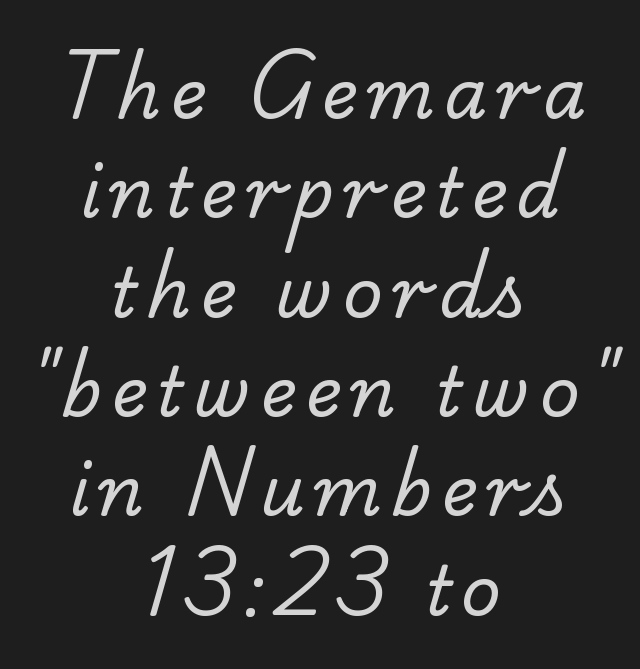
{"bold": "no", "weight": "regular", "width": "normal", "stroke_contrast": "low", "x_height": "small", "monospaced": "no", "underline": "no", "align": "center", "line_spacing": "normal", "line_spacing_ratio": 1.44, "glyph_px": 69}
